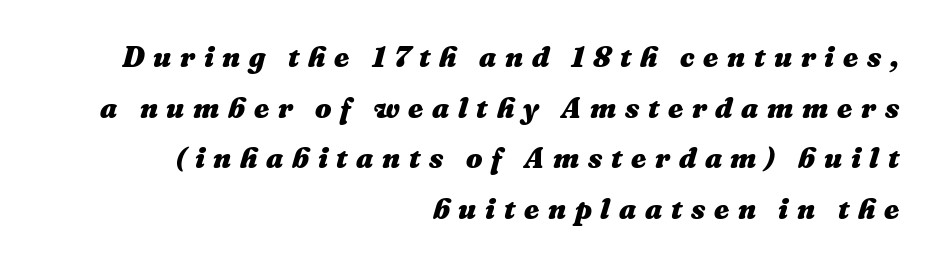
What weight is shown? A full bold with thick strokes. Caption: multi-line text, flush right, ragged left. The specimen omits any rule beneath the text block's lines. The lettering tilts uniformly, giving the passage an italic look. The line texture is sparse and dotted thanks to wide tracking.
